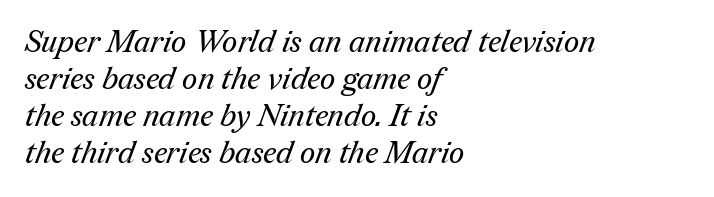
Q: Is the text bold? A: No.
Q: Is the typeface a serif or a sans-serif typeface? A: Serif.
Q: Is the text underlined? A: No.
Q: How is the paragraph aligned? A: Left-aligned.
Q: Is the spacing between letters normal or unusually wide? A: Normal.
Q: Width (condensed, normal, or wide)? A: Normal.
Q: Stroke contrast? A: Medium.
Q: x-height? A: Medium.
Q: Monospaced? A: No.
